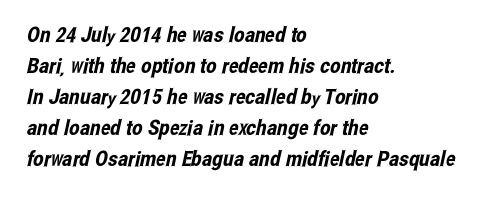
The image shows 21 px text type; set left-aligned, normal line spacing (1.48x), normal letter spacing, not underlined.
